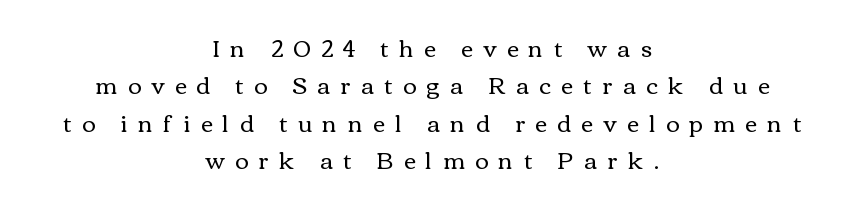
{"italic": "no", "bold": "no", "underline": "no", "align": "center", "line_spacing": "normal", "line_spacing_ratio": 1.62, "letter_spacing": "wide", "letter_spacing_em": 0.46, "glyph_px": 23}
